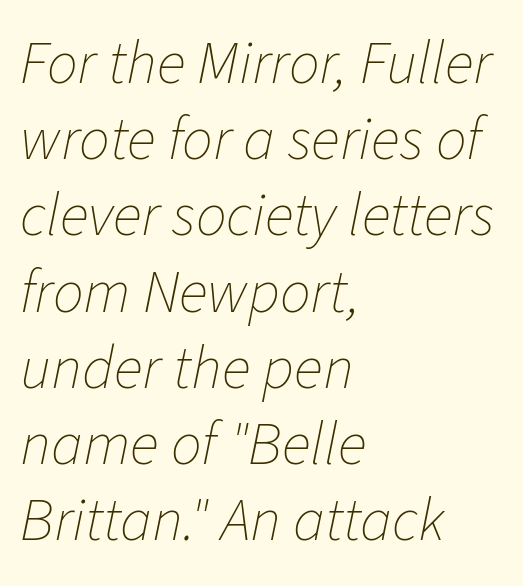
The image shows 61 px thin type, italic (leaning right); set left-aligned, normal line spacing (1.25x), normal letter spacing, not underlined; low stroke contrast and a medium x-height.
